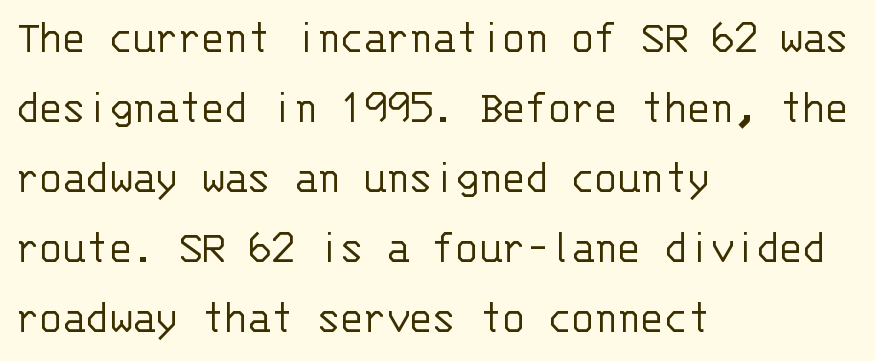
Is there any slant? The stems are plumb. Here the glyphs are tracked normally, forming tight word shapes. Typeset ragged right — the left edge is the straight one. The face used here is monospaced, like something from a code editor. Plain, unruled lines of type. Leading matches the norm, producing a regular column.
